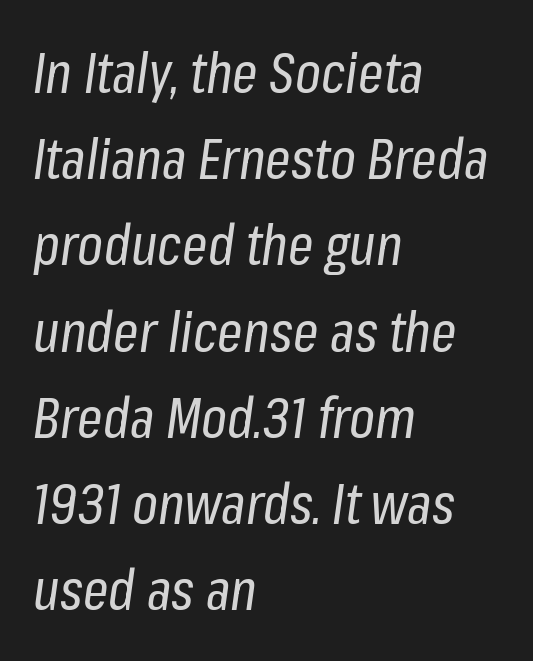
Q: Is the text bold? A: No.
Q: Is the text italic (slanted)? A: Yes, it leans right by about 8 degrees.
Q: Is the text underlined? A: No.
Q: How is the paragraph aligned? A: Left-aligned.
Q: Is the spacing between letters normal or unusually wide? A: Normal.
Q: Is the spacing between lines tight, normal or loose? A: Normal.
Q: Width (condensed, normal, or wide)? A: Condensed.
Q: Stroke contrast? A: Low.
Q: x-height? A: Medium.
Q: Monospaced? A: No.
